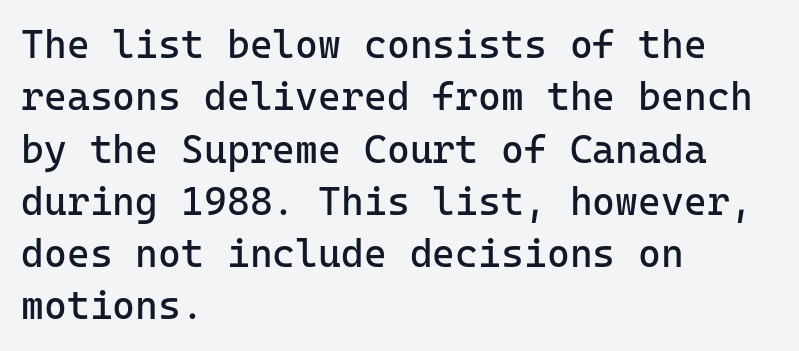
Q: Is the text bold? A: No.
Q: Is the text italic (slanted)? A: No, it is upright.
Q: Is the typeface a serif or a sans-serif typeface? A: Sans-serif.
Q: Is the text underlined? A: No.
Q: How is the paragraph aligned? A: Left-aligned.
Q: Is the spacing between letters normal or unusually wide? A: Normal.
Q: Is the spacing between lines tight, normal or loose? A: Normal.
Q: Width (condensed, normal, or wide)? A: Normal.
Q: Stroke contrast? A: Low.
Q: x-height? A: Medium.
Q: Monospaced? A: Yes.
